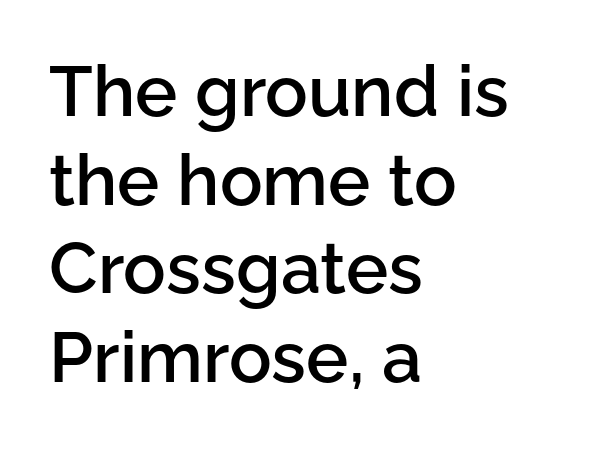
Q: Is the text bold? A: Semi-bold.
Q: Is the text italic (slanted)? A: No, it is upright.
Q: Is the typeface a serif or a sans-serif typeface? A: Sans-serif.
Q: Is the text underlined? A: No.
Q: How is the paragraph aligned? A: Left-aligned.
Q: Is the spacing between letters normal or unusually wide? A: Normal.
Q: Is the spacing between lines tight, normal or loose? A: Normal.
Q: Width (condensed, normal, or wide)? A: Normal.
Q: Stroke contrast? A: Low.
Q: x-height? A: Medium.
Q: Monospaced? A: No.
